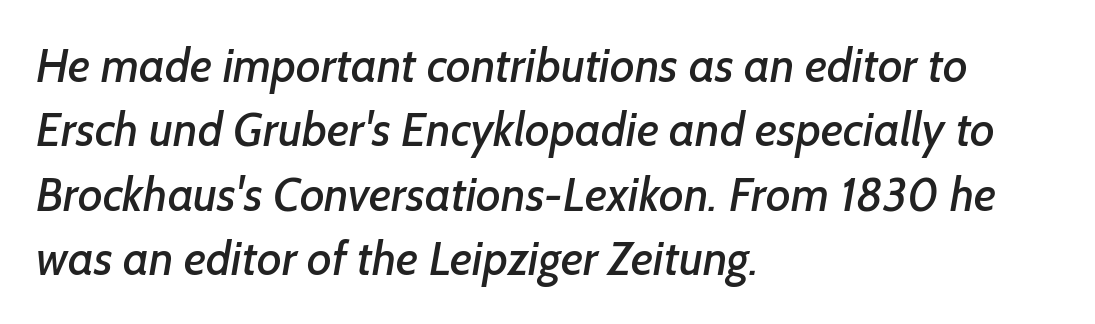
Q: Is the typeface a serif or a sans-serif typeface? A: Sans-serif.
Q: Is the text underlined? A: No.
Q: How is the paragraph aligned? A: Left-aligned.
Q: Is the spacing between letters normal or unusually wide? A: Normal.
Q: Is the spacing between lines tight, normal or loose? A: Normal.
Q: Width (condensed, normal, or wide)? A: Normal.
Q: Stroke contrast? A: Low.
Q: x-height? A: Medium.
Q: Monospaced? A: No.
